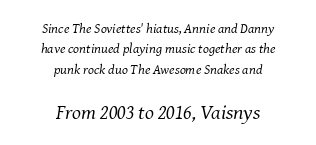
The image shows 21 px text type, italic (leaning right); set centered, normal line spacing (1.46x), normal letter spacing, not underlined; the second (bottom) block is 1.5x larger.
